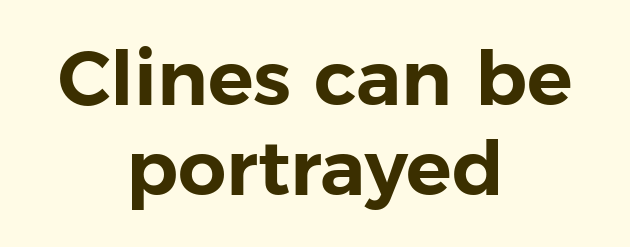
Italic? Not at all — the glyphs are vertical. Spacing verdict: proportional, widths tailored to each character. The glyphs are unaccompanied by any horizontal stroke below them. Each word holds together tightly as a unit, with standard inter-letter gaps. Notice how the passage keeps no hard edge, just a central spine. No feet cap the strokes, marking this as sans-serif type.
